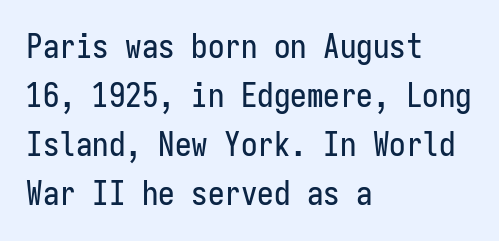
The image shows 33 px condensed sans-serif type, upright, monospaced; set left-aligned, normal line spacing (1.48x), normal letter spacing, not underlined; low stroke contrast and a medium x-height.
